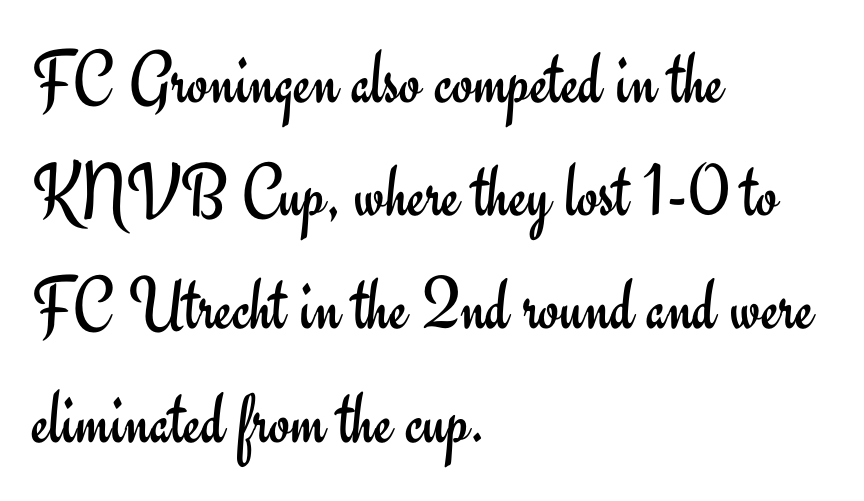
Character widths vary here, with narrow letters taking less room than wide ones. The passage is arranged the way most books set body copy — flush left. Compared with a typical body face, this is equally light or lighter still. Bare-footed words on every line. One glance says typical: line gaps are just what's usual.
